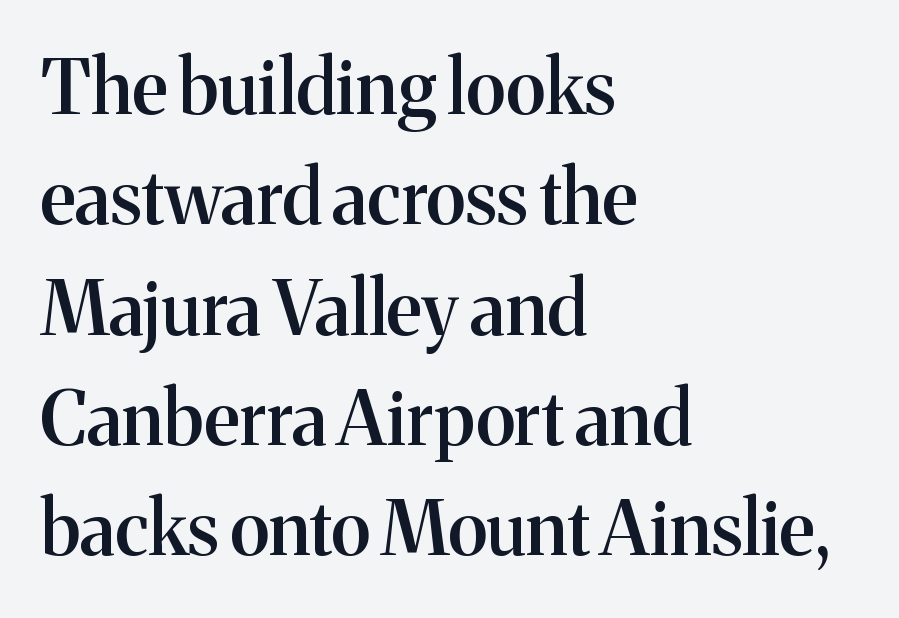
Posture: upright roman. Slightly chunky letters — semibold, I'd say, not full bold. Horizontal bands of white between lines are of average thickness. Letterform terminals end in serifs throughout the passage. The paragraph has a hard left edge and a soft right edge.
